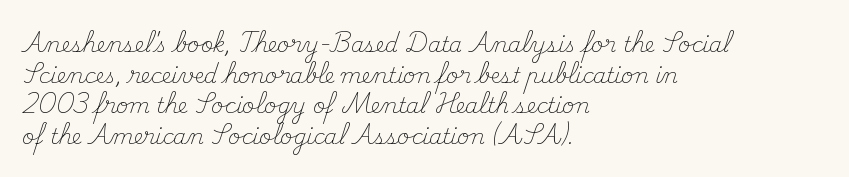
Q: Is the text bold? A: No.
Q: Is the text italic (slanted)? A: Yes.
Q: Is the text underlined? A: No.
Q: How is the paragraph aligned? A: Left-aligned.
Q: Is the spacing between letters normal or unusually wide? A: Normal.
Q: Is the spacing between lines tight, normal or loose? A: Normal.
